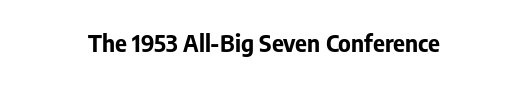
Q: Is the text bold? A: Yes.
Q: Is the text italic (slanted)? A: No, it is upright.
Q: Is the text underlined? A: No.
Q: How is the paragraph aligned? A: Centered.
Q: Is the spacing between letters normal or unusually wide? A: Normal.
